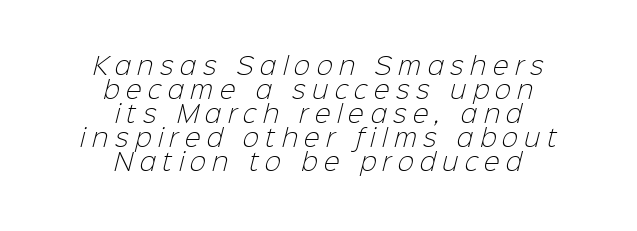
{"bold": "no", "underline": "no", "align": "center", "line_spacing": "tight", "line_spacing_ratio": 1.0, "letter_spacing": "wide", "letter_spacing_em": 0.27, "glyph_px": 24}
